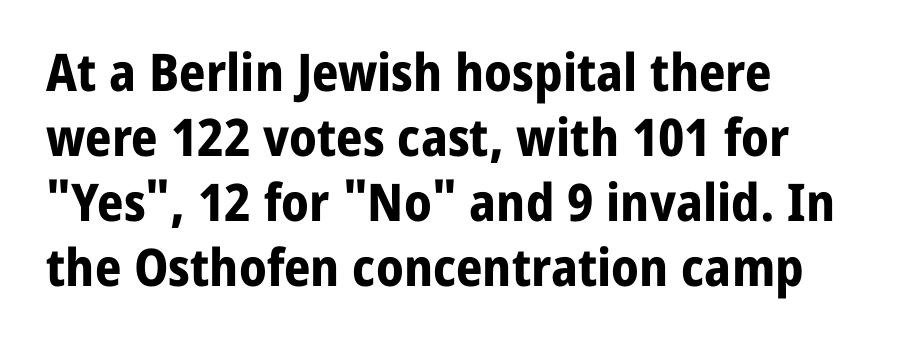
The image shows 52 px bold sans-serif type, upright; set left-aligned, normal line spacing (1.25x), normal letter spacing, not underlined; low stroke contrast and a medium x-height.
